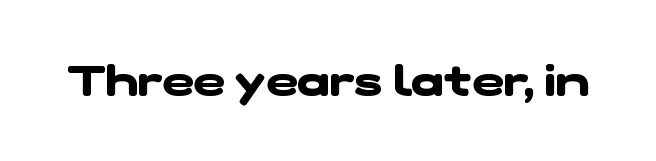
Glyph-to-glyph distance matches everyday printed text. Descenders are the only things crossing below the line. Note the varied advance widths — an 'i' is clearly narrower than an 'm'. The glyphs have the mass of a bold cut. The letters carry no serifs — their stems end cleanly without finishing strokes.
